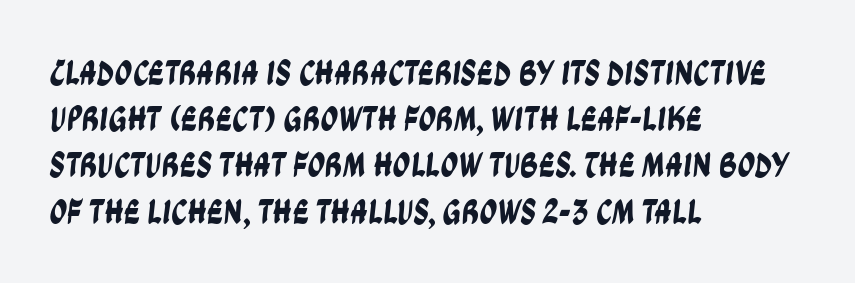
Q: Is the typeface a serif or a sans-serif typeface? A: Sans-serif.
Q: Is the text underlined? A: No.
Q: How is the paragraph aligned? A: Left-aligned.
Q: Is the spacing between letters normal or unusually wide? A: Normal.
Q: Is the spacing between lines tight, normal or loose? A: Normal.
Q: Width (condensed, normal, or wide)? A: Condensed.
Q: Stroke contrast? A: Low.
Q: x-height? A: Large.
Q: Monospaced? A: No.
